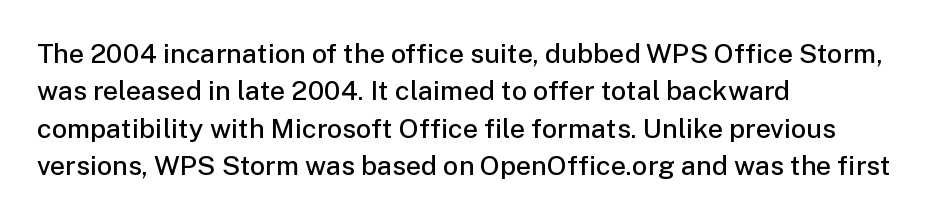
Rendered with straight, roman letterforms. This is moderately heavy type, rendered in semibold. Unmarked baselines from the first word to the last. If you measured baseline to baseline, you'd find a middling distance. Each word holds together tightly as a unit, with standard inter-letter gaps. Teacher's note: observe the even left margin — that is flush-left alignment.
